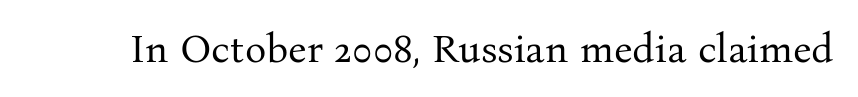
The image shows 40 px regular-weight serif type, upright; set normal letter spacing, not underlined; medium stroke contrast and a medium x-height.
